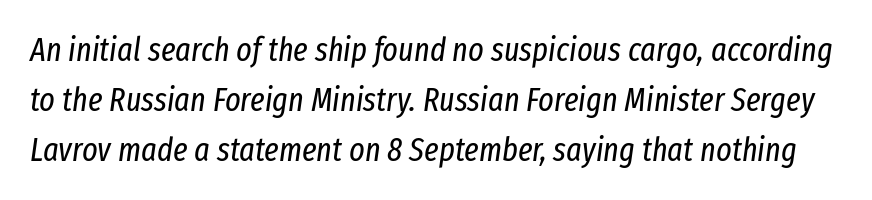
The image shows 33 px regular-weight, condensed type, italic (leaning right); set normal line spacing (1.51x), normal letter spacing, not underlined; low stroke contrast and a medium x-height.
